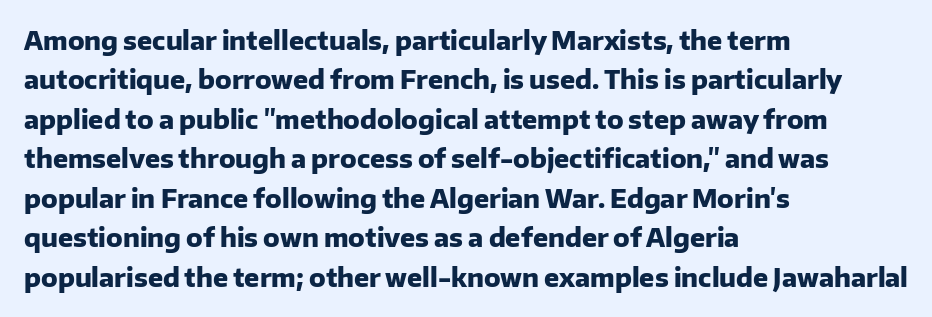
The image shows 25 px bold type, upright; set left-aligned, normal line spacing (1.58x), normal letter spacing, not underlined.
